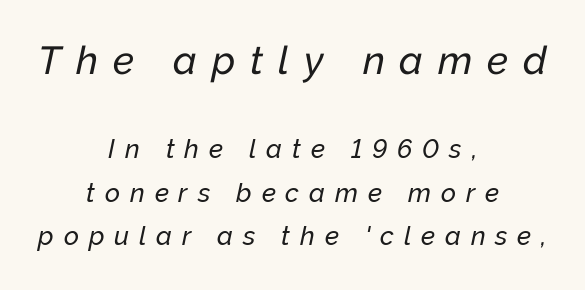
The image shows 39 px text type, italic (leaning right); set centered, normal line spacing (1.67x), unusually wide letter spacing (+0.38 em), not underlined; the first (top) block is 1.5x larger; low stroke contrast and a medium x-height.
